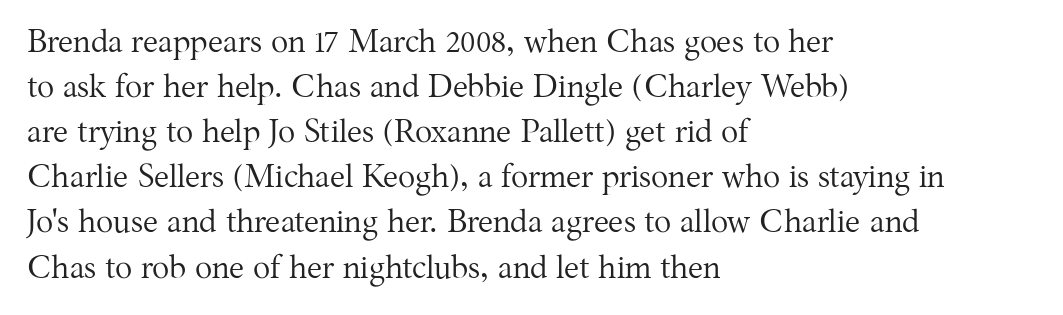
The typesetter chose a ragged-right arrangement here. Evenly set lines give the paragraph a standard silhouette. The type sits square on the baseline with zero lean. Characters follow at the spacing the type designer built in. The rendering uses natural spacing where letterforms have individual widths.
